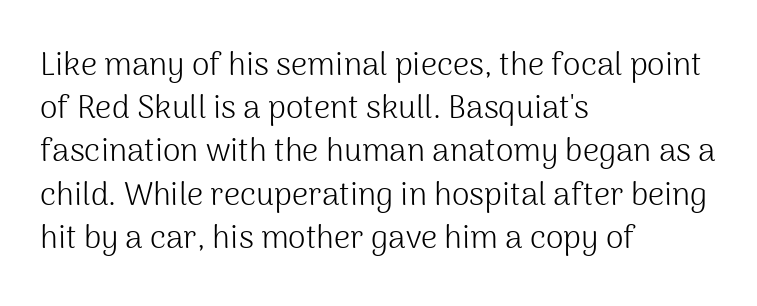
The image shows 32 px light sans-serif type, upright; set left-aligned, normal line spacing (1.35x), normal letter spacing, not underlined; medium stroke contrast and a medium x-height.
